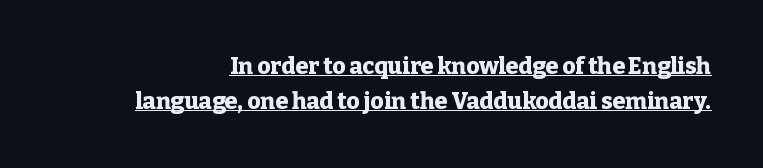
Q: Is the text bold? A: Yes.
Q: Is the text italic (slanted)? A: No, it is upright.
Q: Is the text underlined? A: Yes.
Q: Is the spacing between letters normal or unusually wide? A: Normal.
Q: Is the spacing between lines tight, normal or loose? A: Normal.
